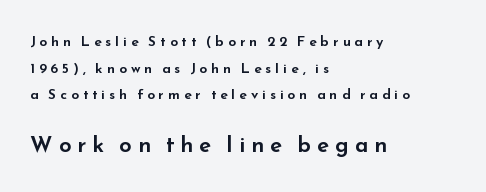
The image shows 22 px text type, upright; set left-aligned, loose line spacing (1.9x), unusually wide letter spacing (+0.28 em), not underlined; the second (bottom) block is 1.57x larger.
